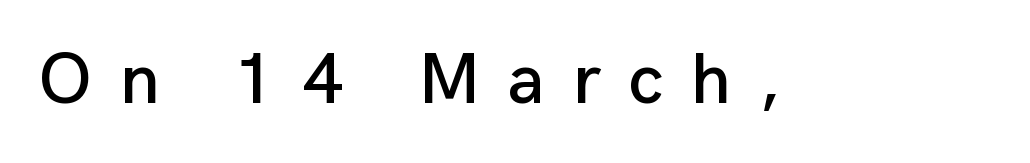
{"serif": "no", "italic": "no", "width": "normal", "stroke_contrast": "low", "x_height": "medium", "monospaced": "no", "underline": "no", "letter_spacing": "wide", "letter_spacing_em": 0.38, "glyph_px": 72}
